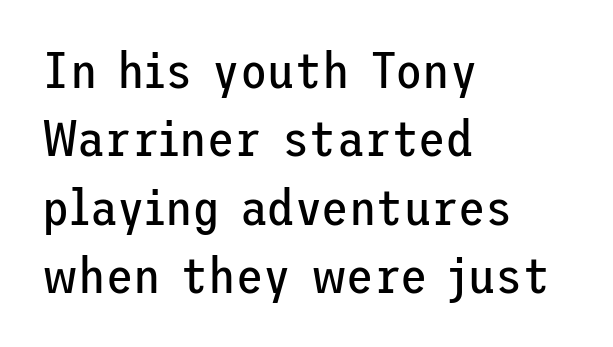
The strokes carry an ordinary text weight at most. If you drew a line through each stem, it would be perfectly vertical. How would I describe the line gaps? Plain and ordinary. A typesetter would call this zero additional tracking. A clean baseline with only descenders dipping below it. Does the copy run flush right? No — it runs flush left.
